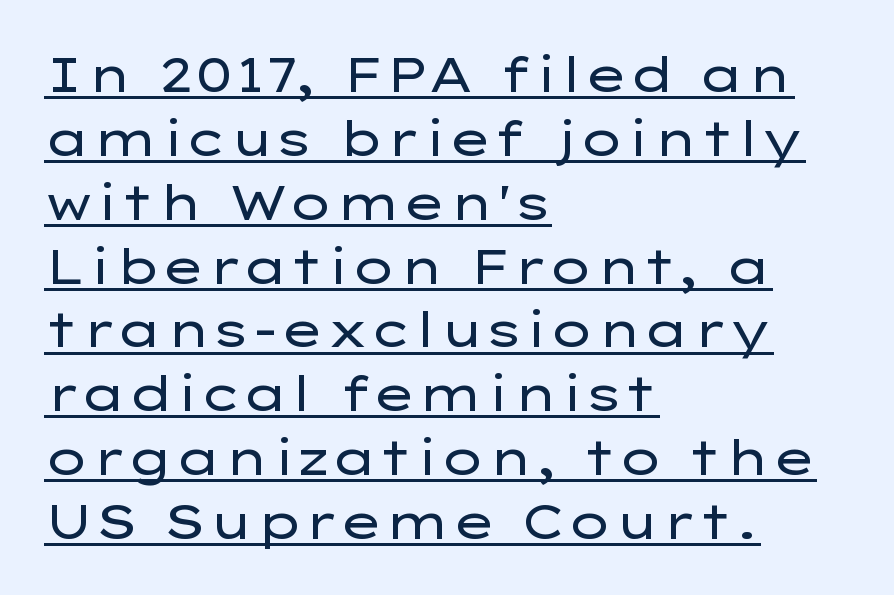
Q: Is the text bold? A: No.
Q: Is the text italic (slanted)? A: No, it is upright.
Q: Is the typeface a serif or a sans-serif typeface? A: Sans-serif.
Q: Is the text underlined? A: Yes.
Q: How is the paragraph aligned? A: Left-aligned.
Q: Is the spacing between letters normal or unusually wide? A: Normal.
Q: Is the spacing between lines tight, normal or loose? A: Normal.
Q: Width (condensed, normal, or wide)? A: Wide.
Q: Stroke contrast? A: Low.
Q: x-height? A: Medium.
Q: Monospaced? A: No.
